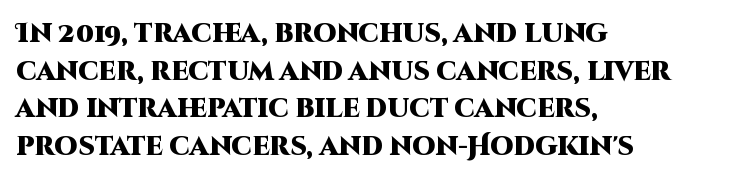
The image shows 26 px bold type, upright; set left-aligned, normal line spacing (1.45x), normal letter spacing, not underlined.
